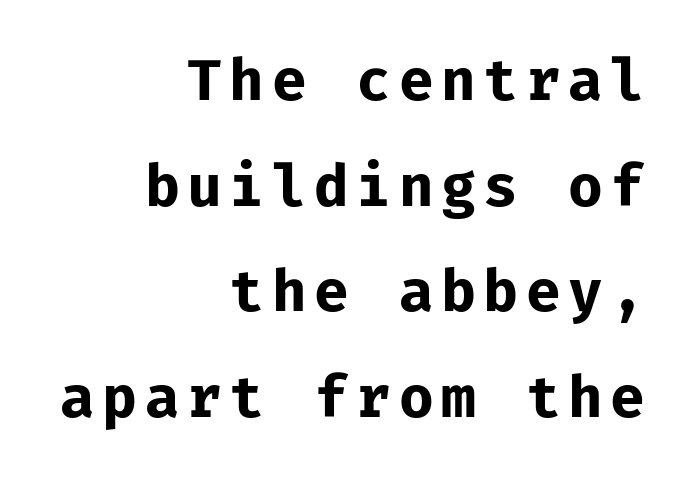
Q: Is the text bold? A: Yes.
Q: Is the text italic (slanted)? A: No, it is upright.
Q: Is the typeface a serif or a sans-serif typeface? A: Sans-serif.
Q: Is the text underlined? A: No.
Q: How is the paragraph aligned? A: Right-aligned.
Q: Width (condensed, normal, or wide)? A: Normal.
Q: Stroke contrast? A: Low.
Q: x-height? A: Medium.
Q: Monospaced? A: Yes.
